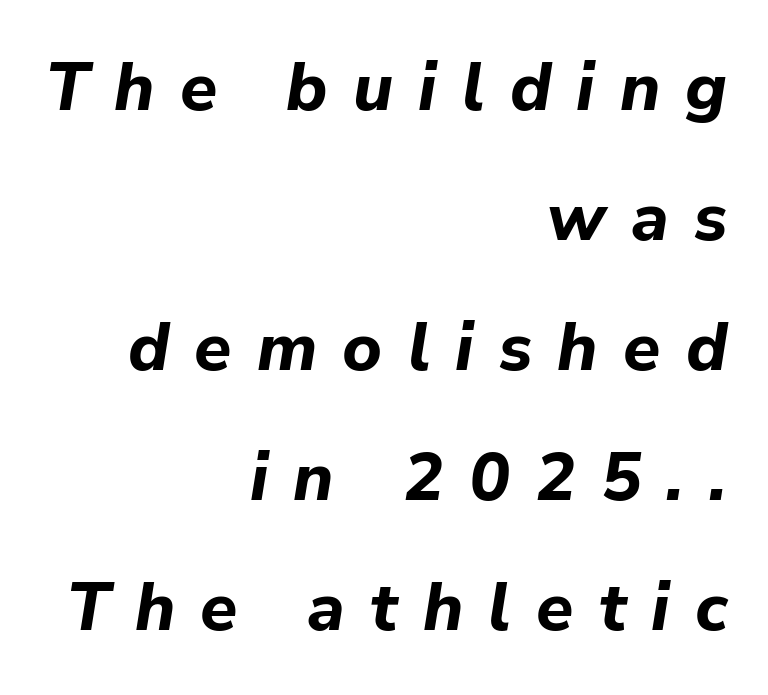
Any mark beneath the type? The region is blank. Notice the wide empty band between every row — that's loose leading. The letterforms stand isolated, each surrounded by extra space. Do the characters align in a grid? No, the font is proportional. Thick stems and heavy bowls — unmistakably bold.
